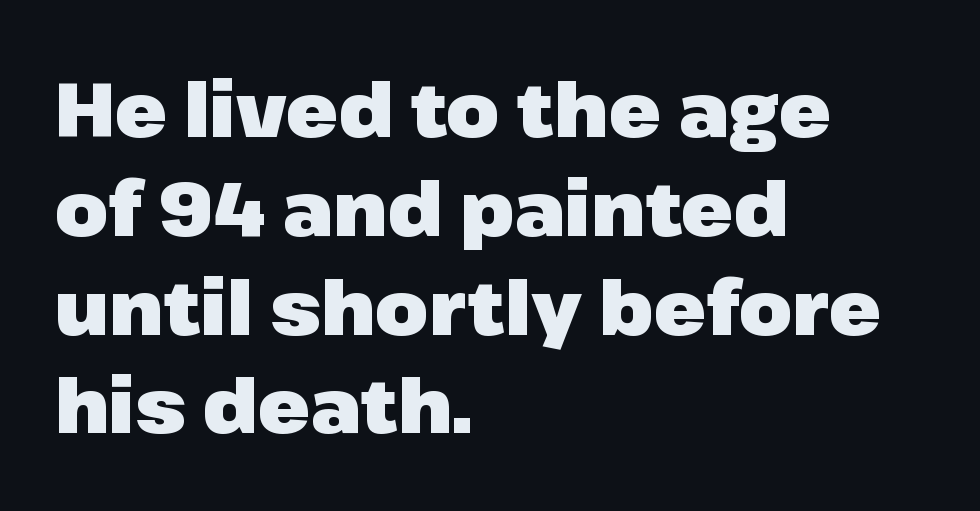
{"serif": "no", "italic": "no", "bold": "yes", "weight": "heavy", "width": "normal", "stroke_contrast": "low", "x_height": "medium", "monospaced": "no", "underline": "no", "align": "left", "line_spacing": "normal", "line_spacing_ratio": 1.3, "letter_spacing": "normal", "letter_spacing_em": 0.0, "glyph_px": 76}
